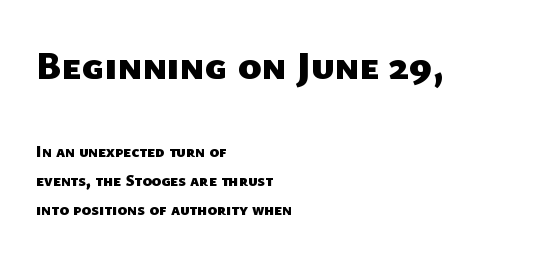
The letters advance in unequal steps, a hallmark of proportional type. Heavy, bold letterforms. One-word summary of the alignment: left. The glyphs are unaccompanied by any horizontal stroke below them.
